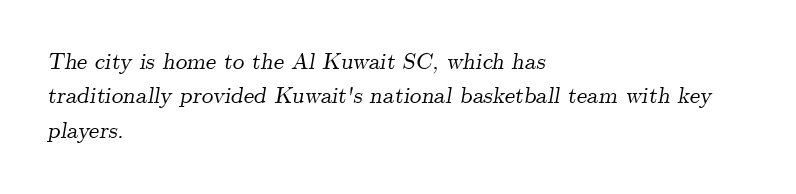
{"italic": "yes", "lean": "right", "slant_degrees": 9, "underline": "no", "align": "left", "line_spacing": "normal", "line_spacing_ratio": 1.5, "letter_spacing": "normal", "letter_spacing_em": 0.0, "glyph_px": 23}
